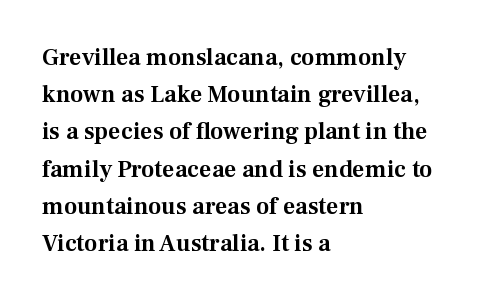
The image shows 24 px text type, upright; set left-aligned, normal line spacing (1.55x), normal letter spacing, not underlined.
